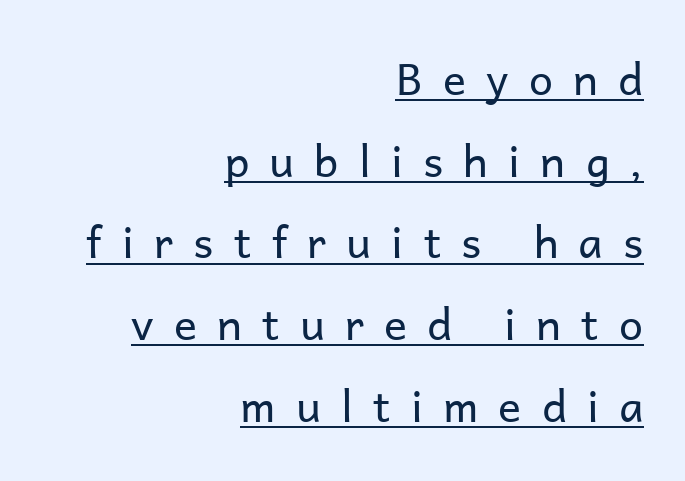
Loosely led — the rows are spread out. Spacing verdict: proportional, widths tailored to each character. The passage shown is not bold in any degree. In CSS terms this would be text-align: right. The typography opts for an upright posture over an oblique one. Underlined type.
